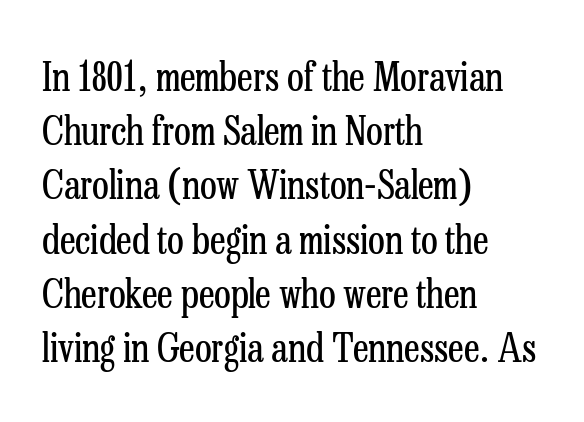
The image shows 39 px regular-weight, condensed serif type, upright; set left-aligned, normal line spacing (1.39x), normal letter spacing, not underlined; low stroke contrast and a medium x-height.
